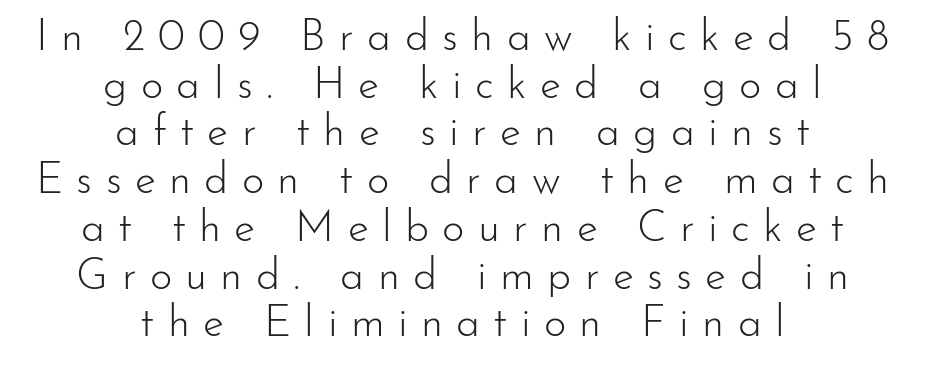
Reading down the block, each line starts at a different indent, mirrored at its end. Here the glyphs are tracked loosely, breaking word shapes into spaced letters. Proportional: the letters do not fall into vertical columns. How would I describe the line gaps? Narrow and economical. Font category for this specimen: sans-serif. Heft: none added — not bold.
